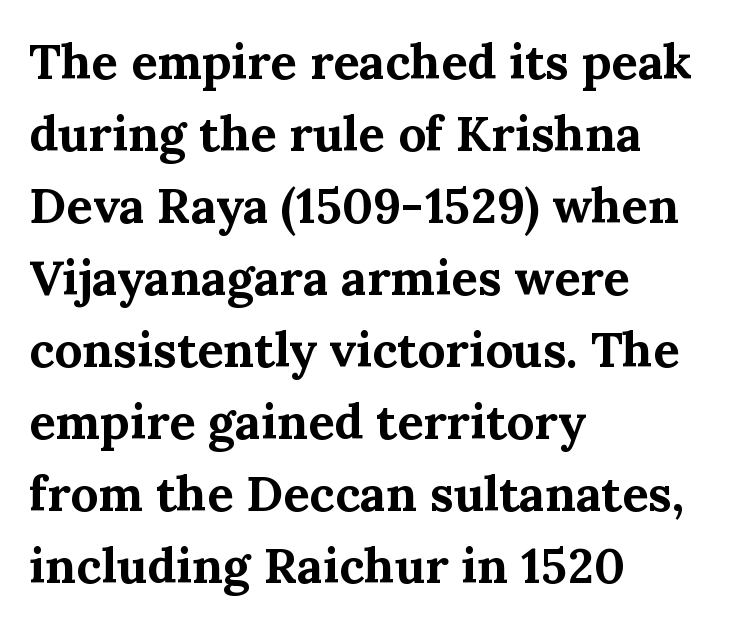
{"serif": "yes", "italic": "no", "bold": "yes", "weight": "bold", "width": "normal", "stroke_contrast": "medium", "x_height": "medium", "monospaced": "no", "underline": "no", "align": "left", "line_spacing": "normal", "line_spacing_ratio": 1.47, "letter_spacing": "normal", "letter_spacing_em": 0.0, "glyph_px": 49}
